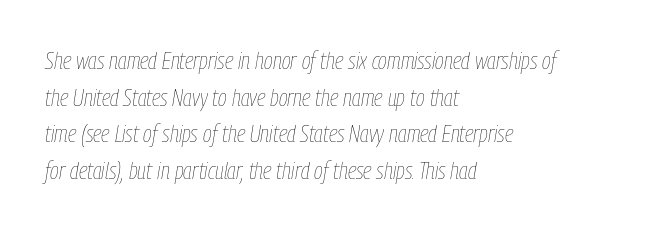
The image shows 24 px text type, italic (leaning right); set left-aligned, normal line spacing (1.53x), normal letter spacing, not underlined.
